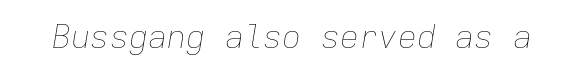
Q: Is the text bold? A: No.
Q: Is the text italic (slanted)? A: Yes, it leans right by about 9 degrees.
Q: Is the text underlined? A: No.
Q: Is the spacing between letters normal or unusually wide? A: Normal.
Q: Width (condensed, normal, or wide)? A: Normal.
Q: Stroke contrast? A: Low.
Q: x-height? A: Medium.
Q: Monospaced? A: Yes.
